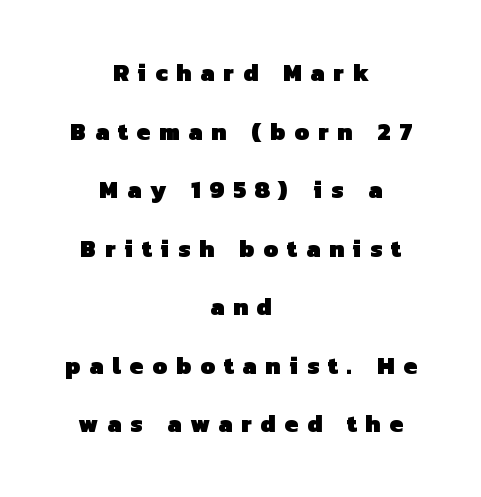
Q: Is the text bold? A: Yes.
Q: Is the text underlined? A: No.
Q: How is the paragraph aligned? A: Centered.
Q: Is the spacing between letters normal or unusually wide? A: Unusually wide.
Q: Is the spacing between lines tight, normal or loose? A: Loose.
